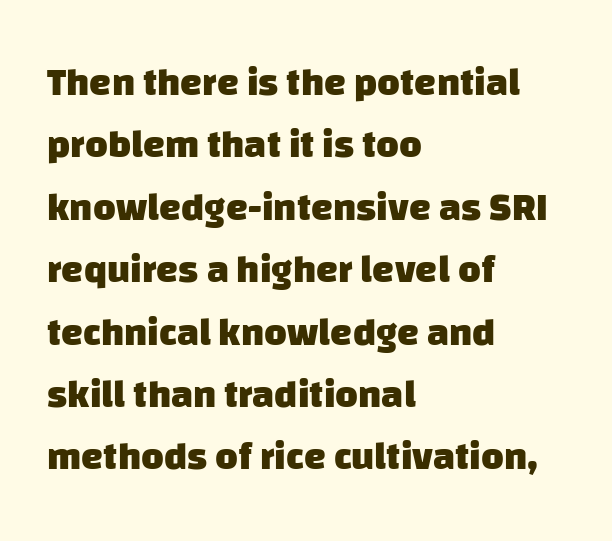
Q: Is the text bold? A: Yes.
Q: Is the typeface a serif or a sans-serif typeface? A: Sans-serif.
Q: Is the text underlined? A: No.
Q: How is the paragraph aligned? A: Left-aligned.
Q: Is the spacing between letters normal or unusually wide? A: Normal.
Q: Is the spacing between lines tight, normal or loose? A: Normal.
Q: Width (condensed, normal, or wide)? A: Normal.
Q: Stroke contrast? A: Low.
Q: x-height? A: Large.
Q: Monospaced? A: No.
